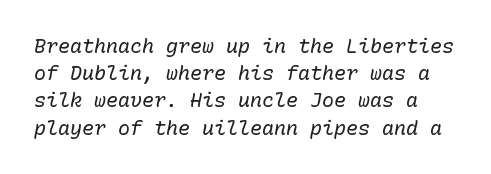
The image shows 20 px text type, italic (leaning right); set normal line spacing (1.36x), normal letter spacing, not underlined.
